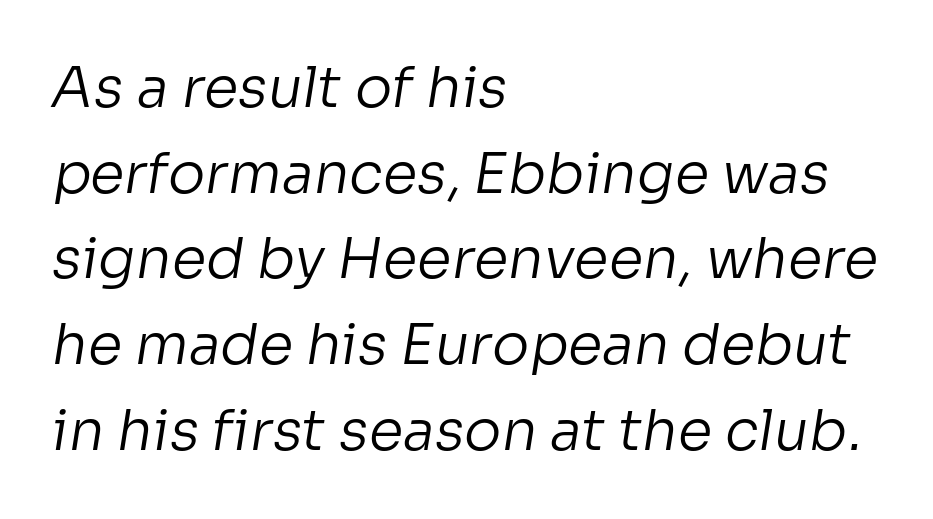
The image shows 56 px regular-weight sans-serif type; set left-aligned, normal line spacing (1.53x), normal letter spacing, not underlined; low stroke contrast and a medium x-height.
